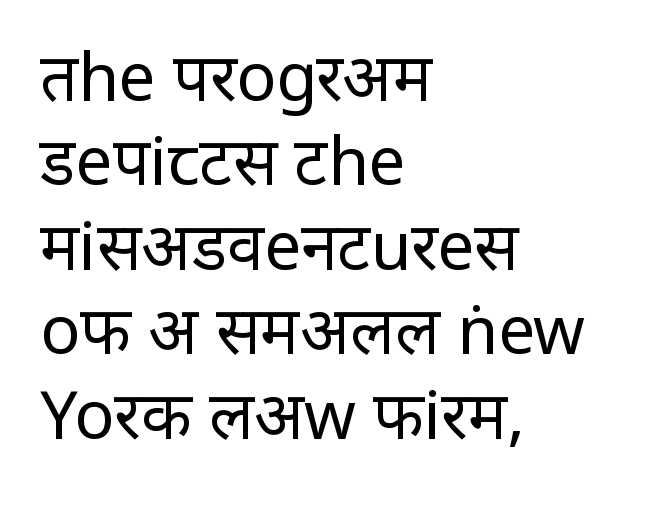
{"serif": "no", "italic": "no", "bold": "no", "weight": "regular", "width": "normal", "stroke_contrast": "low", "x_height": "large", "monospaced": "no", "underline": "no", "align": "left", "line_spacing": "normal", "line_spacing_ratio": 1.28, "letter_spacing": "normal", "letter_spacing_em": 0.0, "glyph_px": 66}
